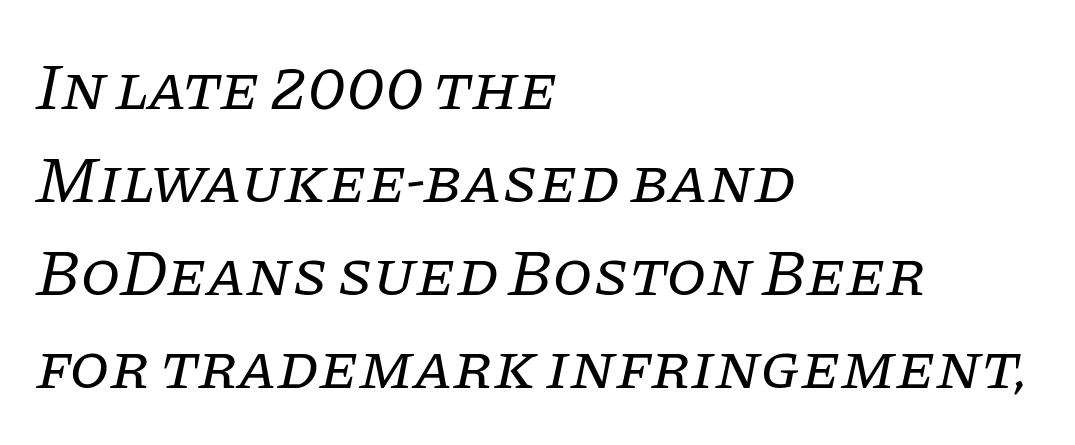
Q: Is the text bold? A: No.
Q: Is the text italic (slanted)? A: Yes, it leans right by about 11 degrees.
Q: Is the typeface a serif or a sans-serif typeface? A: Serif.
Q: Is the text underlined? A: No.
Q: How is the paragraph aligned? A: Left-aligned.
Q: Is the spacing between letters normal or unusually wide? A: Normal.
Q: Is the spacing between lines tight, normal or loose? A: Normal.
Q: Width (condensed, normal, or wide)? A: Normal.
Q: Stroke contrast? A: Low.
Q: x-height? A: Large.
Q: Monospaced? A: No.
